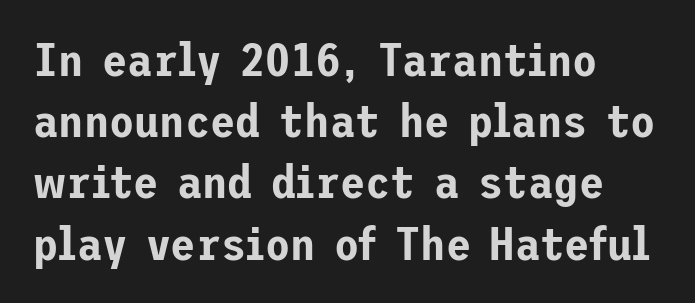
It's the straight-up-and-down kind of type. Plain, unruled lines of type. Caption: multi-line text, flush left, ragged right. Students, note that the glyphs here touch the page at normal intervals. Compared with typical paragraphs, the rows here are spaced about the same. These lines are composed in type without serifs.
